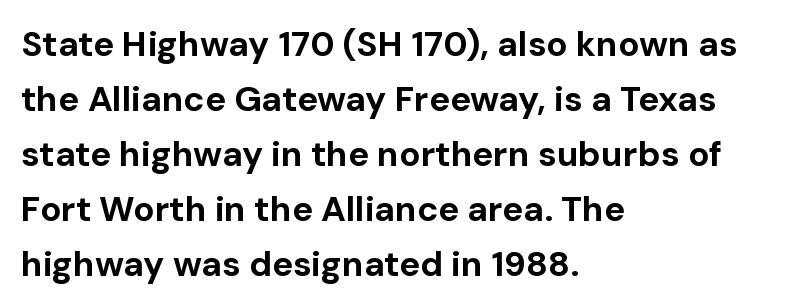
The image shows 35 px bold sans-serif type, upright; set left-aligned, normal line spacing (1.57x), normal letter spacing, not underlined; low stroke contrast and a medium x-height.
